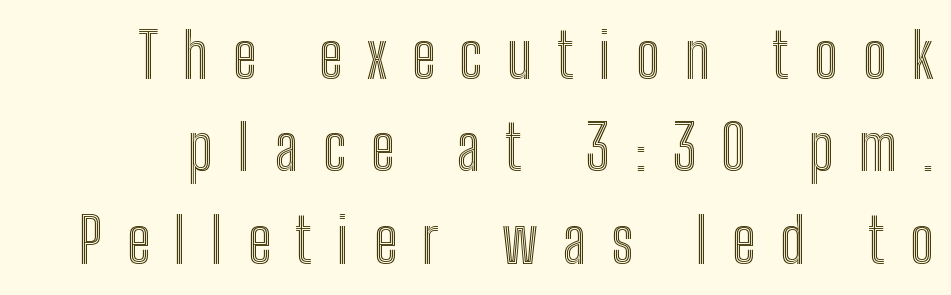
{"italic": "no", "width": "condensed", "x_height": "medium", "monospaced": "no", "underline": "no", "line_spacing": "normal", "line_spacing_ratio": 1.49, "letter_spacing": "wide", "letter_spacing_em": 0.4, "glyph_px": 62}
